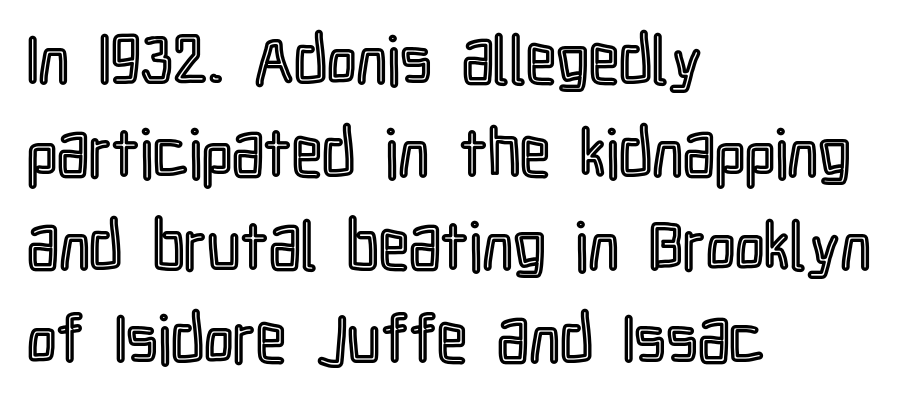
{"italic": "no", "width": "condensed", "x_height": "medium", "monospaced": "no", "underline": "no", "align": "left", "line_spacing": "normal", "line_spacing_ratio": 1.39, "letter_spacing": "normal", "letter_spacing_em": 0.0, "glyph_px": 67}
